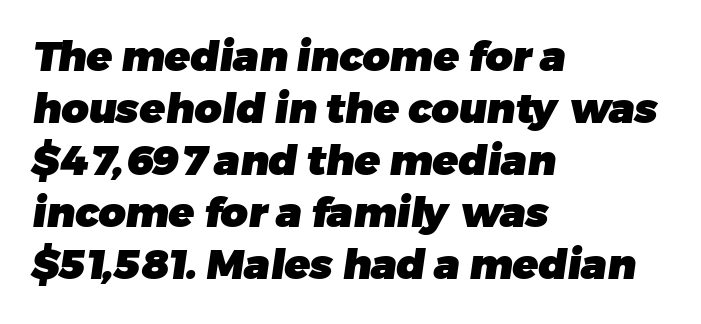
The image shows 42 px heavy sans-serif type; set left-aligned, line spacing 1.24x, normal letter spacing, not underlined; low stroke contrast and a medium x-height.
